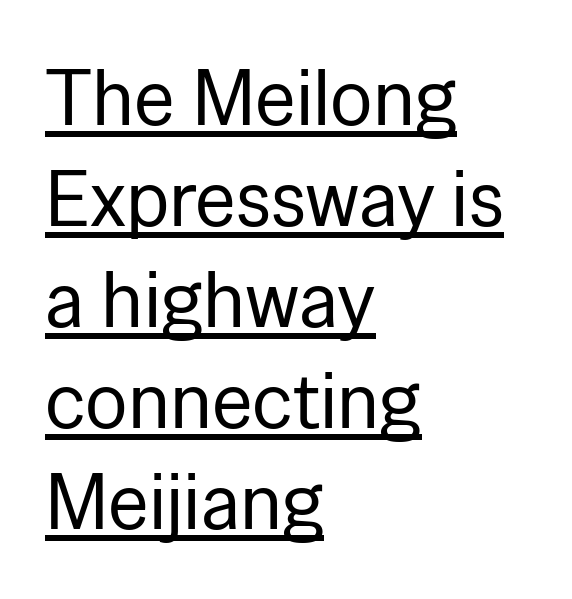
{"serif": "no", "italic": "no", "bold": "no", "weight": "regular", "width": "normal", "stroke_contrast": "low", "x_height": "medium", "monospaced": "no", "underline": "yes", "align": "left", "line_spacing": "normal", "line_spacing_ratio": 1.28, "letter_spacing": "normal", "letter_spacing_em": 0.0, "glyph_px": 79}
